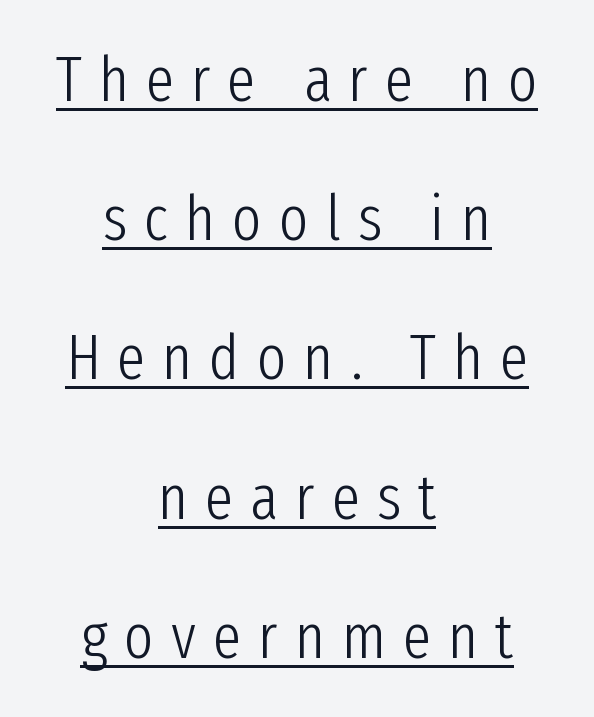
The image shows 63 px light, condensed sans-serif type, upright; set centered, loose line spacing (2.21x), unusually wide letter spacing (+0.27 em), underlined; low stroke contrast and a medium x-height.
